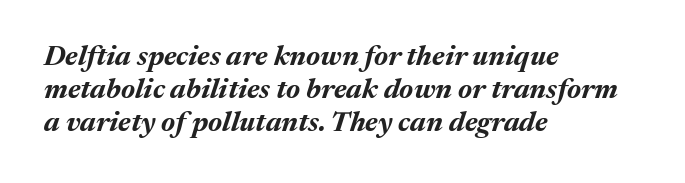
Q: Is the text bold? A: Yes.
Q: Is the text italic (slanted)? A: Yes, it leans right by about 17 degrees.
Q: Is the text underlined? A: No.
Q: How is the paragraph aligned? A: Left-aligned.
Q: Is the spacing between letters normal or unusually wide? A: Normal.
Q: Width (condensed, normal, or wide)? A: Normal.
Q: Stroke contrast? A: Medium.
Q: x-height? A: Medium.
Q: Monospaced? A: No.
